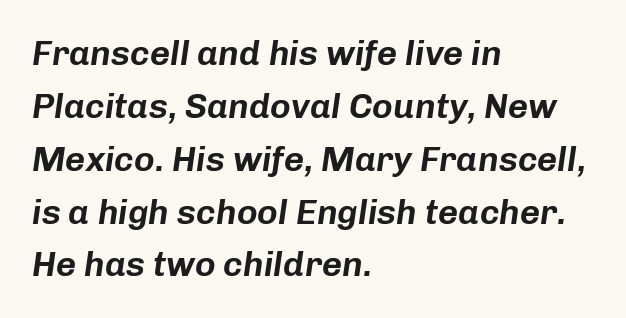
Think of a printed novel: that variable character pitch is what you see here. You can tell it's italic because the verticals aren't actually vertical. All the whitespace from short lines collects on the right. Tracking value appears to be zero — textbook default spacing.
